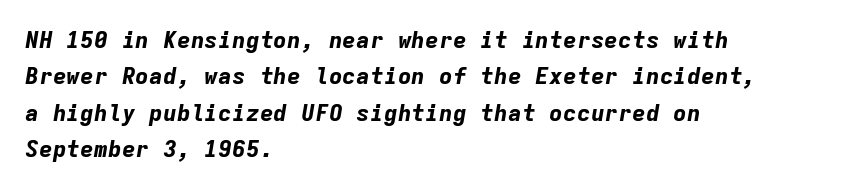
{"italic": "yes", "lean": "right", "slant_degrees": 9, "bold": "yes", "underline": "no", "align": "left", "line_spacing": "normal", "line_spacing_ratio": 1.58, "letter_spacing": "normal", "letter_spacing_em": 0.0, "glyph_px": 23}
